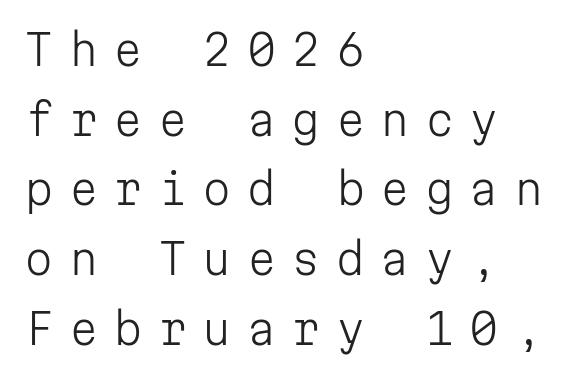
{"serif": "no", "italic": "no", "bold": "no", "weight": "light", "width": "normal", "stroke_contrast": "low", "x_height": "medium", "monospaced": "yes", "underline": "no", "align": "left", "line_spacing": "normal", "line_spacing_ratio": 1.66, "letter_spacing": "wide", "letter_spacing_em": 0.36, "glyph_px": 42}
